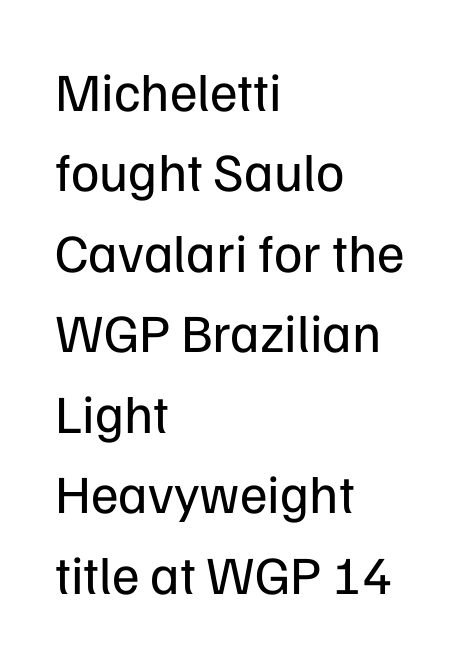
The space beneath each line is pristine and unruled. A typesetter would label this face a sans. These lines are rendered in a variable-pitch font. The tracking reads as untouched default to a designer's eye. Quick note: interline space is typical. Notice how the stems are strictly vertical — no italics here.
